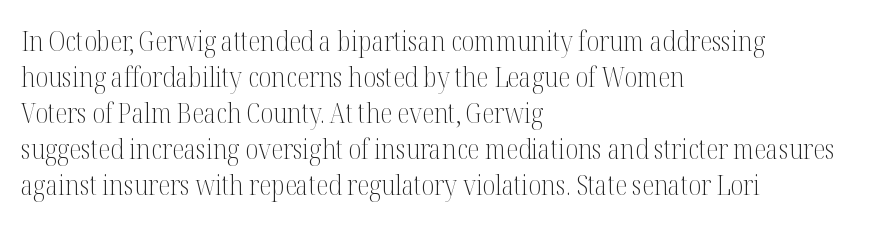
{"serif": "yes", "italic": "no", "bold": "no", "weight": "light", "width": "condensed", "stroke_contrast": "medium", "x_height": "medium", "monospaced": "no", "underline": "no", "align": "left", "line_spacing": "normal", "line_spacing_ratio": 1.29, "letter_spacing": "normal", "letter_spacing_em": 0.0, "glyph_px": 28}
